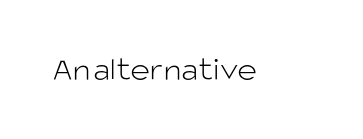
The image shows 34 px light sans-serif type, upright; set normal letter spacing, not underlined; low stroke contrast and a large x-height.
